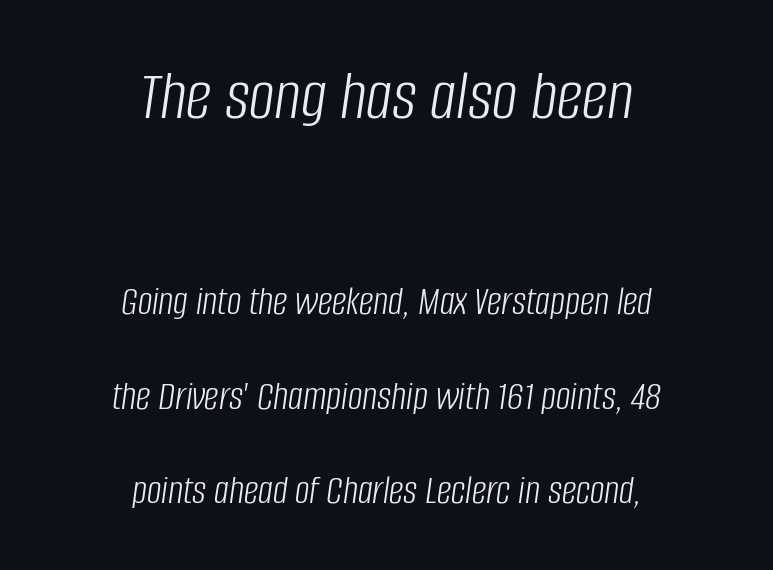
{"italic": "yes", "lean": "right", "slant_degrees": 8, "bold": "no", "weight": "light", "width": "condensed", "stroke_contrast": "low", "x_height": "large", "monospaced": "no", "underline": "no", "align": "center", "line_spacing": "loose", "line_spacing_ratio": 2.31, "letter_spacing": "normal", "letter_spacing_em": 0.0, "larger_block": "first", "size_ratio": 1.76, "glyph_px": 72}
